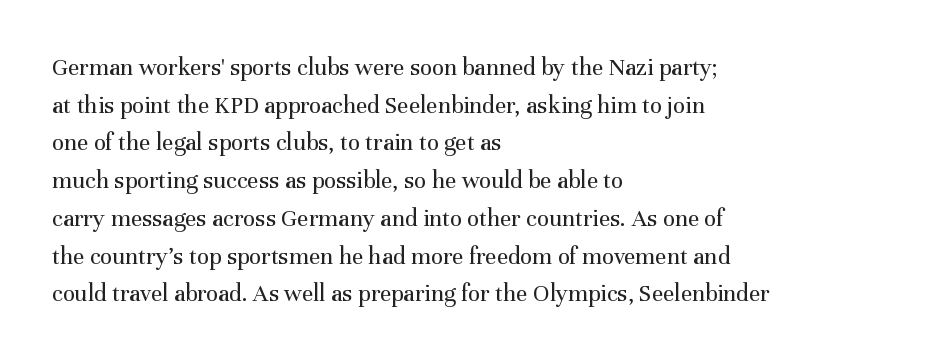
The face used here is rendered with its standard letterfit. Just letters on the line, the space beneath them empty. Caption: face not bold, strokes unweighted. Line spacing here is normal.
